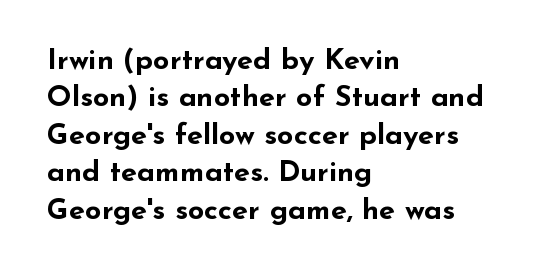
The image shows 29 px bold, wide sans-serif type, upright; set left-aligned, normal line spacing (1.29x), normal letter spacing, not underlined; low stroke contrast and a small x-height.
